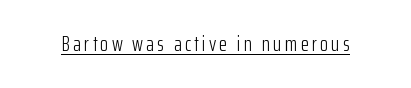
{"italic": "no", "bold": "no", "underline": "yes", "glyph_px": 21}
